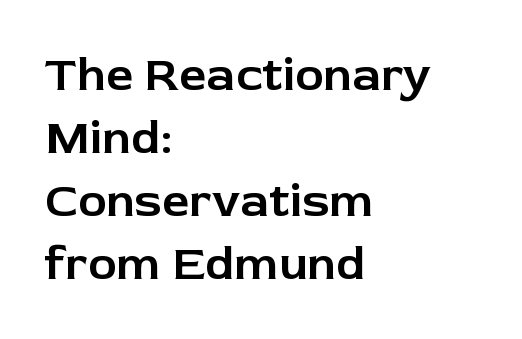
The font's upright variant was chosen for this text. This is sans-serif lettering, the kind often seen on screens and signage. The rendering uses a moderate line-height, typical for paragraphs. Reading down the block, your eye returns to a fixed left position each line. Unmarked baselines from the first word to the last.
